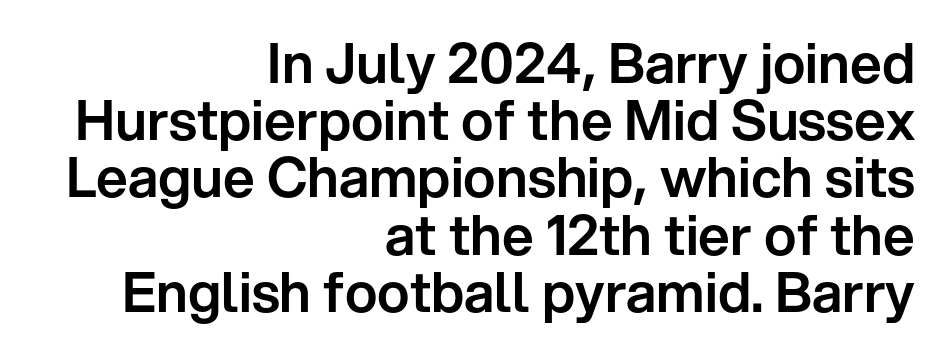
The image shows 55 px sans-serif type, upright; set right-aligned, tight line spacing (1.04x), normal letter spacing, not underlined; low stroke contrast and a medium x-height.
